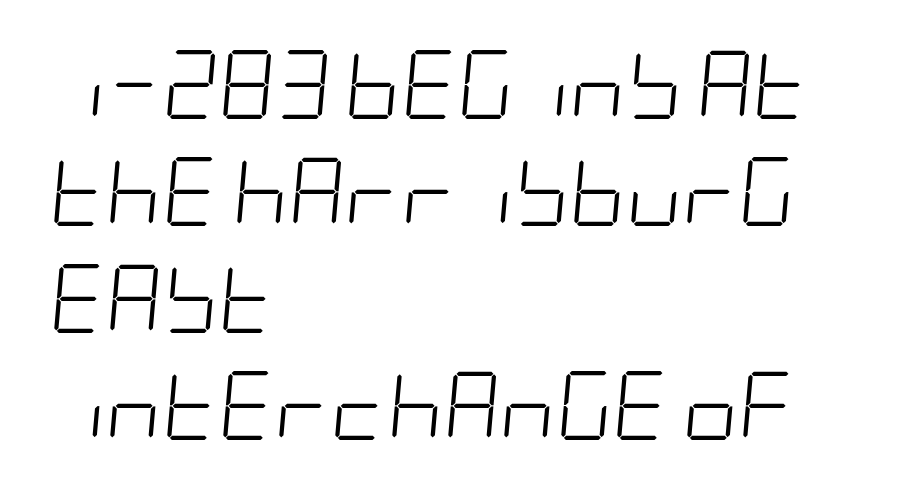
Q: Is the text bold? A: No.
Q: Is the text italic (slanted)? A: Yes, it leans right by about 5 degrees.
Q: Is the text underlined? A: No.
Q: How is the paragraph aligned? A: Left-aligned.
Q: Is the spacing between letters normal or unusually wide? A: Normal.
Q: Is the spacing between lines tight, normal or loose? A: Normal.
Q: Width (condensed, normal, or wide)? A: Condensed.
Q: Stroke contrast? A: Low.
Q: x-height? A: Large.
